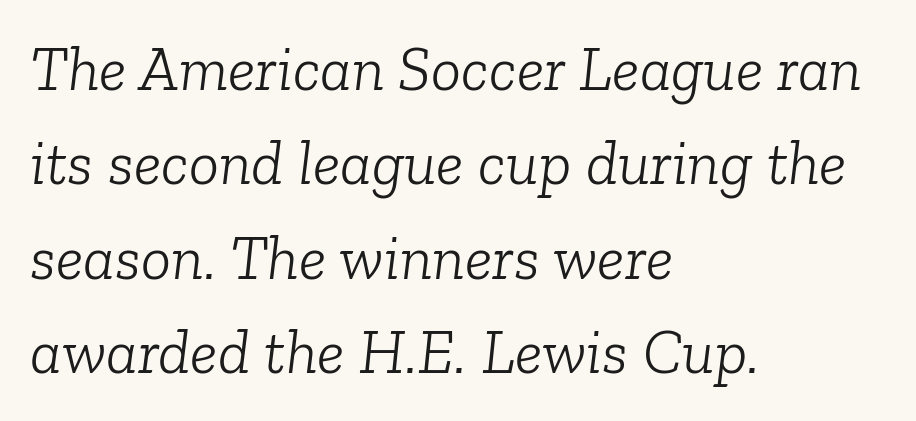
The image shows 63 px light serif type, italic (leaning right); set left-aligned, normal line spacing (1.5x), normal letter spacing, not underlined; low stroke contrast and a medium x-height.
